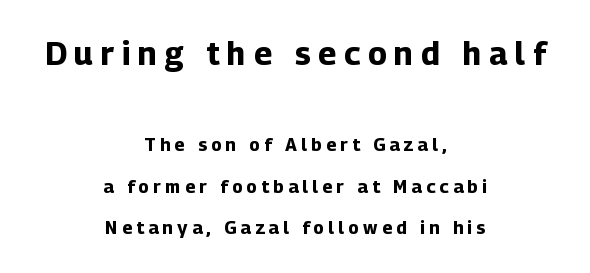
The image shows 32 px bold sans-serif type, upright; set centered, loose line spacing (2.3x), unusually wide letter spacing (+0.24 em), not underlined; the first (top) block is 1.78x larger; low stroke contrast and a medium x-height.
